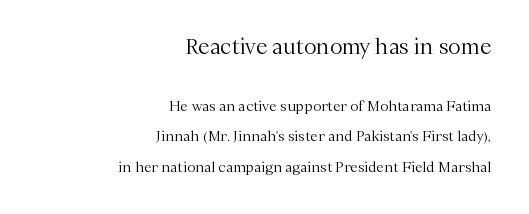
Q: Is the text bold? A: No.
Q: Is the text italic (slanted)? A: No, it is upright.
Q: Is the text underlined? A: No.
Q: How is the paragraph aligned? A: Right-aligned.
Q: Is the spacing between letters normal or unusually wide? A: Normal.
Q: Is the spacing between lines tight, normal or loose? A: Loose.
Q: Which block of text is set in a larger size, the first (top) or the second (bottom)? A: The first (top) one.
